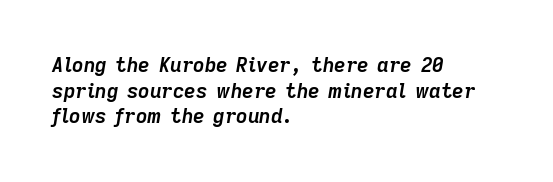
{"italic": "yes", "lean": "right", "slant_degrees": 9, "bold": "yes", "underline": "no", "align": "left", "line_spacing": "normal", "line_spacing_ratio": 1.28, "letter_spacing": "normal", "letter_spacing_em": 0.0, "glyph_px": 20}
